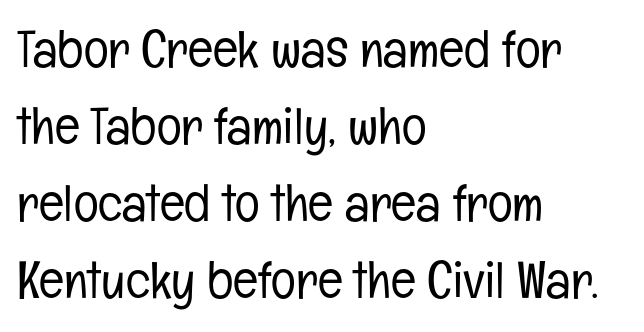
This is roman type, the default non-slanted kind. Bold? No — there's no thickening of the strokes. Line spacing here is normal. In terms of letterform style, serifs are entirely absent. The area under the type is left untouched. A typesetter would call this proportional, since set widths differ per character.
